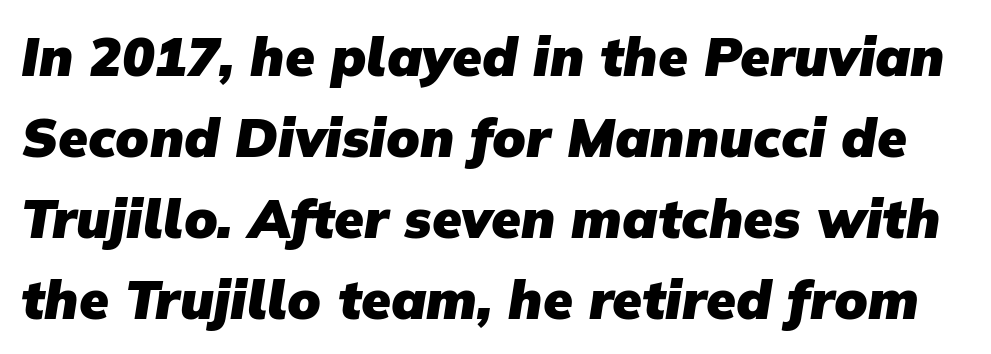
Q: Is the text bold? A: Yes.
Q: Is the typeface a serif or a sans-serif typeface? A: Sans-serif.
Q: Is the text underlined? A: No.
Q: Is the spacing between letters normal or unusually wide? A: Normal.
Q: Is the spacing between lines tight, normal or loose? A: Normal.
Q: Width (condensed, normal, or wide)? A: Normal.
Q: Stroke contrast? A: Low.
Q: x-height? A: Medium.
Q: Monospaced? A: No.
